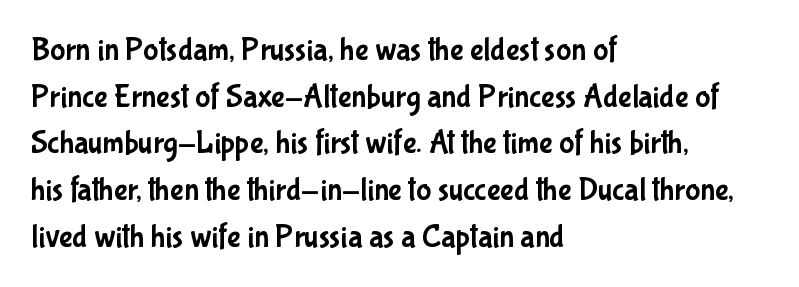
Q: Is the text italic (slanted)? A: No, it is upright.
Q: Is the typeface a serif or a sans-serif typeface? A: Sans-serif.
Q: Is the text underlined? A: No.
Q: How is the paragraph aligned? A: Left-aligned.
Q: Is the spacing between letters normal or unusually wide? A: Normal.
Q: Is the spacing between lines tight, normal or loose? A: Normal.
Q: Width (condensed, normal, or wide)? A: Condensed.
Q: Stroke contrast? A: Low.
Q: x-height? A: Medium.
Q: Monospaced? A: No.
